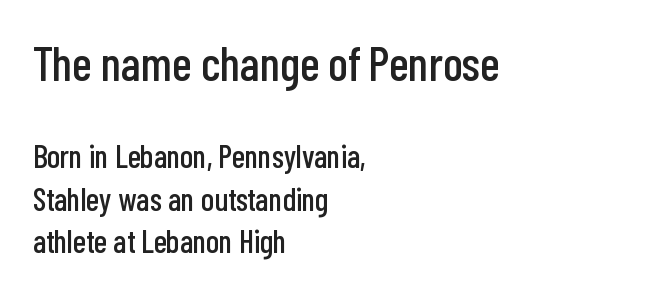
The image shows 48 px condensed sans-serif type, upright; set left-aligned, normal line spacing (1.34x), normal letter spacing, not underlined; the first (top) block is 1.5x larger; low stroke contrast and a medium x-height.
